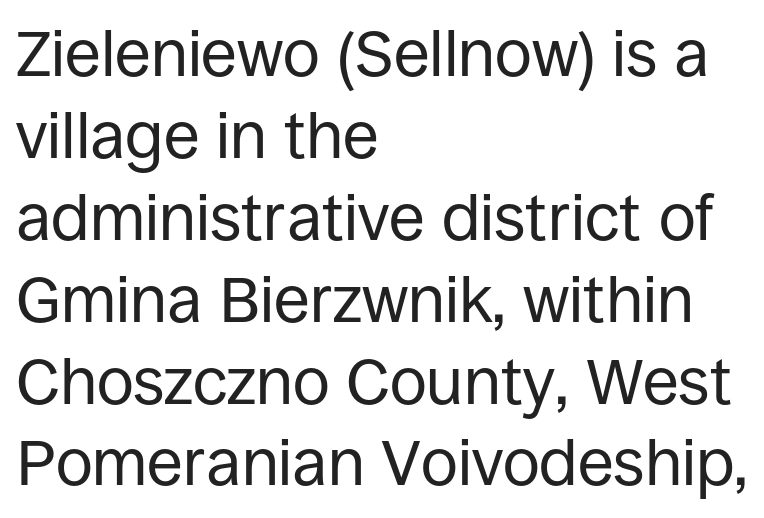
{"serif": "no", "italic": "no", "bold": "no", "weight": "regular", "width": "normal", "stroke_contrast": "low", "x_height": "large", "monospaced": "no", "underline": "no", "align": "left", "line_spacing": "normal", "line_spacing_ratio": 1.26, "letter_spacing": "normal", "letter_spacing_em": 0.0, "glyph_px": 65}
